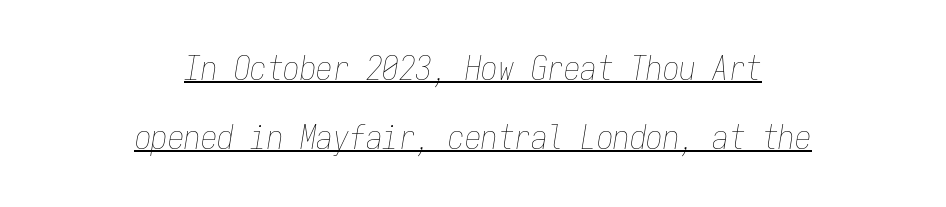
{"italic": "yes", "lean": "right", "slant_degrees": 9, "bold": "no", "weight": "thin", "width": "condensed", "stroke_contrast": "low", "x_height": "medium", "monospaced": "yes", "underline": "yes", "align": "center", "line_spacing": "loose", "line_spacing_ratio": 2.09, "letter_spacing": "normal", "letter_spacing_em": 0.0, "glyph_px": 33}
